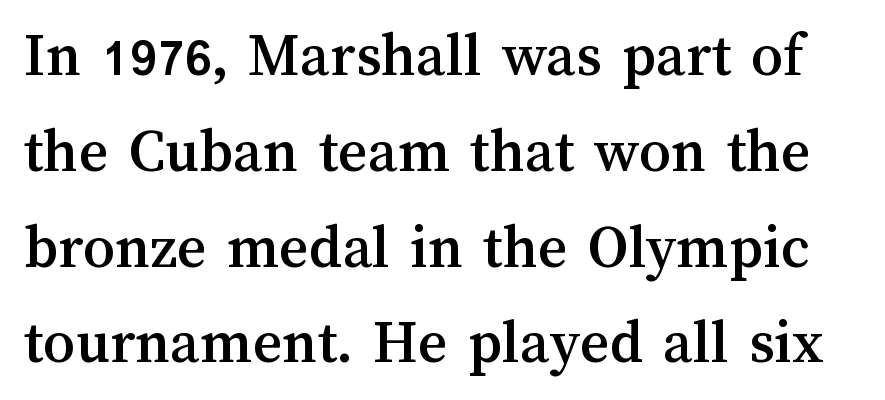
Q: Is the text italic (slanted)? A: No, it is upright.
Q: Is the text underlined? A: No.
Q: Is the spacing between letters normal or unusually wide? A: Normal.
Q: Is the spacing between lines tight, normal or loose? A: Normal.
Q: Width (condensed, normal, or wide)? A: Normal.
Q: Stroke contrast? A: Medium.
Q: x-height? A: Medium.
Q: Monospaced? A: No.
